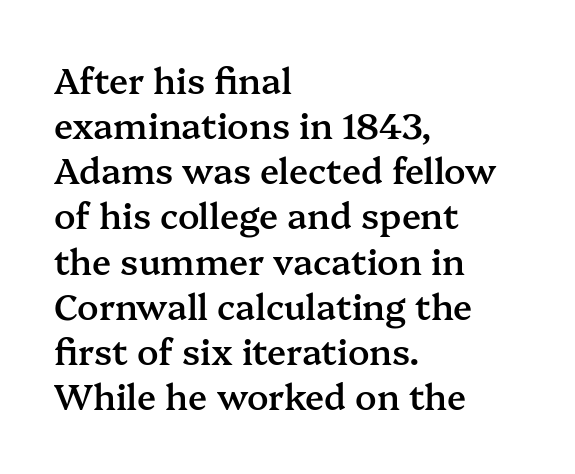
Compared with a centered layout, this one pins lines to the left instead. The strip under each line holds only bare page. Emphasis by weight is partial: semibold. The face used here is seriffed, in the tradition of book romans. Think of a printed novel: that variable character pitch is what you see here. This rendering leaves character spacing at its baseline value.
